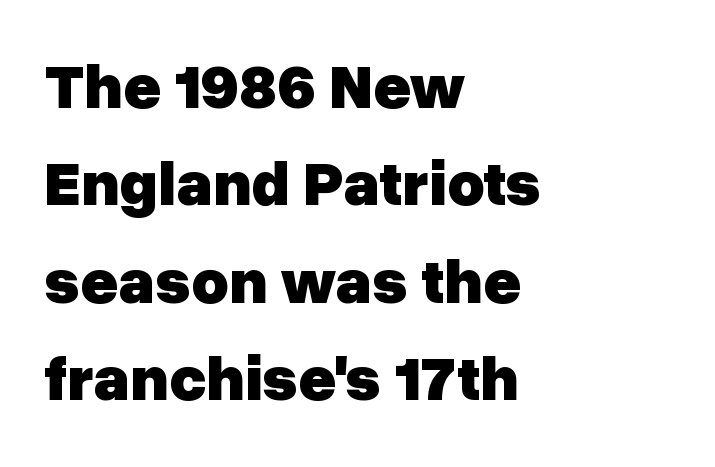
Teacher's note: observe the even left margin — that is flush-left alignment. This sample uses an upright cut, with every glyph sitting square on the baseline. Summary of weight: heavy, a full bold. A typesetter would call this proportional, since set widths differ per character. The passage shown stacks its lines at a standard gap. Note: no serifs on the glyphs.
